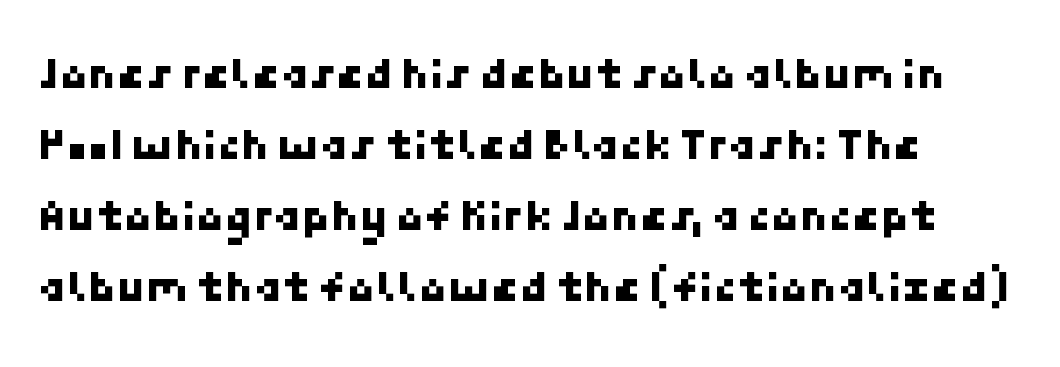
The image shows 46 px sans-serif type; set left-aligned, normal line spacing (1.54x), normal letter spacing, not underlined; low stroke contrast and a medium x-height.
